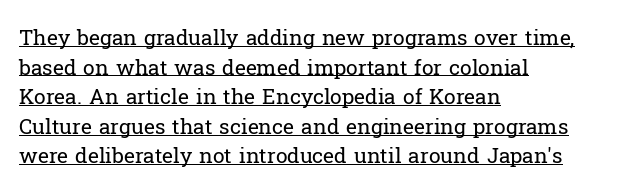
The image shows 21 px text type, upright; set left-aligned, normal line spacing (1.41x), normal letter spacing, underlined.
